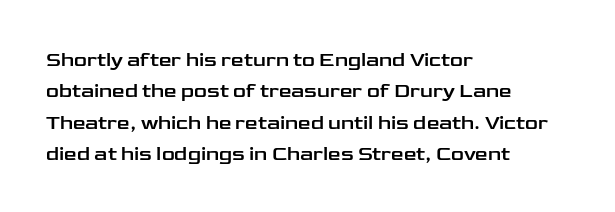
Q: Is the text italic (slanted)? A: No, it is upright.
Q: Is the text underlined? A: No.
Q: How is the paragraph aligned? A: Left-aligned.
Q: Is the spacing between letters normal or unusually wide? A: Normal.
Q: Is the spacing between lines tight, normal or loose? A: Normal.
